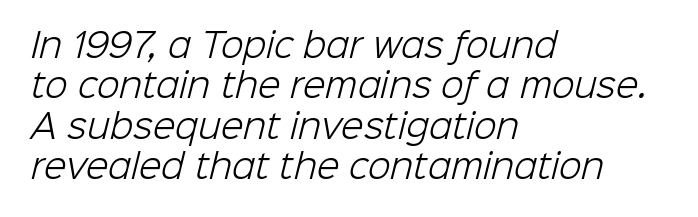
This reads as an unemphasized weight, regular at the heaviest. Observe the absence of serifs on each vertical stroke in this sample. Plain, unruled lines of type. Is the block centered? No — it sits flush against the left margin. Inter-character spacing is left at the font's built-in metrics.
